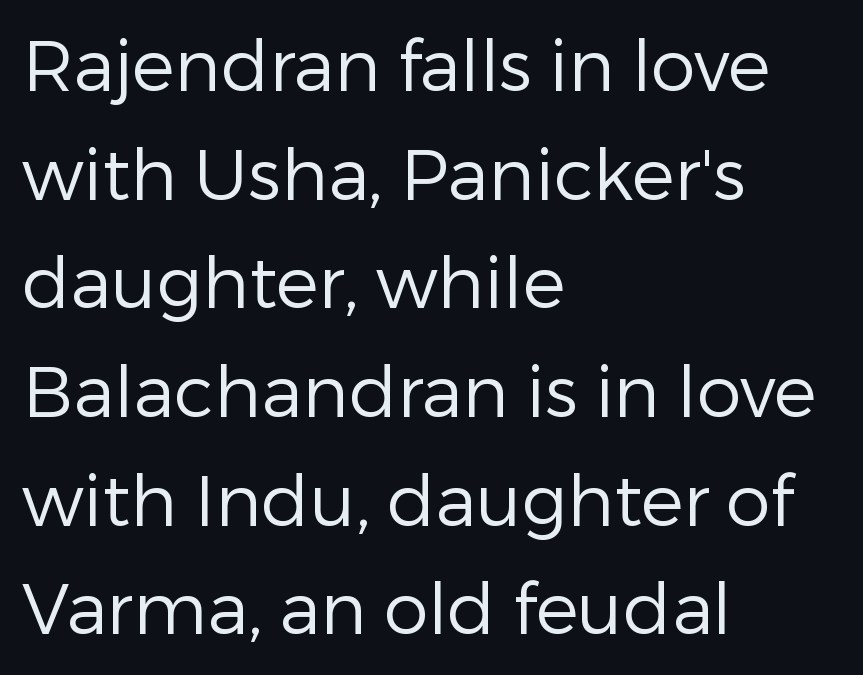
Q: Is the text bold? A: No.
Q: Is the text italic (slanted)? A: No, it is upright.
Q: Is the typeface a serif or a sans-serif typeface? A: Sans-serif.
Q: Is the text underlined? A: No.
Q: How is the paragraph aligned? A: Left-aligned.
Q: Is the spacing between letters normal or unusually wide? A: Normal.
Q: Is the spacing between lines tight, normal or loose? A: Normal.
Q: Width (condensed, normal, or wide)? A: Normal.
Q: Stroke contrast? A: Low.
Q: x-height? A: Medium.
Q: Monospaced? A: No.
